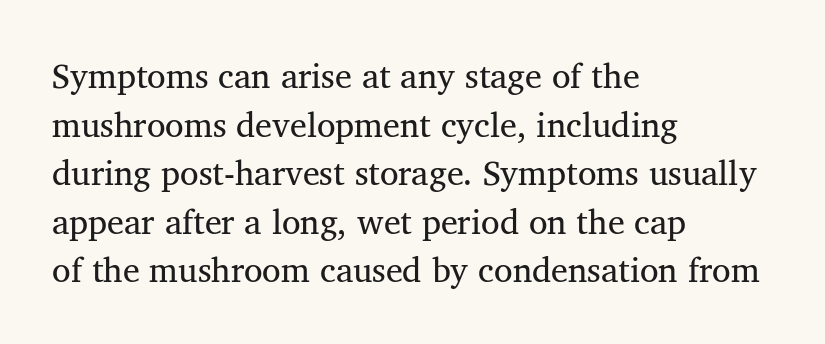
The letters advance in unequal steps, a hallmark of proportional type. The letters stand straight up with perfectly vertical stems. Nobody drew a line under any word here. Rows of type keep a routine distance in the vertical direction. Glyph-to-glyph distance matches everyday printed text. Does the copy run flush right? No — it runs flush left.
